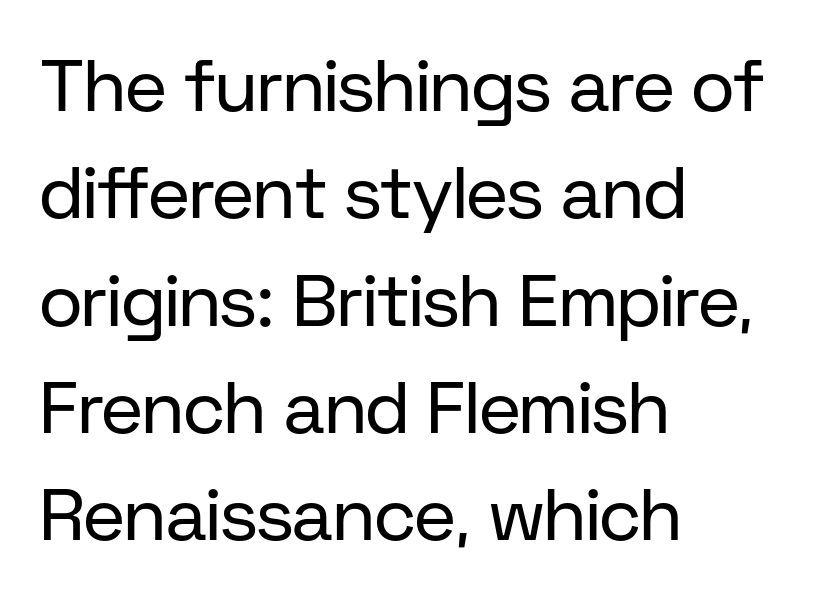
Q: Is the text bold? A: No.
Q: Is the text italic (slanted)? A: No, it is upright.
Q: Is the typeface a serif or a sans-serif typeface? A: Sans-serif.
Q: Is the text underlined? A: No.
Q: How is the paragraph aligned? A: Left-aligned.
Q: Is the spacing between letters normal or unusually wide? A: Normal.
Q: Is the spacing between lines tight, normal or loose? A: Normal.
Q: Width (condensed, normal, or wide)? A: Normal.
Q: Stroke contrast? A: Low.
Q: x-height? A: Medium.
Q: Monospaced? A: No.
